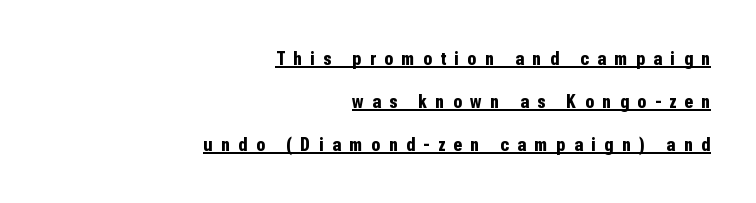
Q: Is the text bold? A: Yes.
Q: Is the text italic (slanted)? A: No, it is upright.
Q: Is the text underlined? A: Yes.
Q: How is the paragraph aligned? A: Right-aligned.
Q: Is the spacing between letters normal or unusually wide? A: Unusually wide.
Q: Is the spacing between lines tight, normal or loose? A: Loose.
